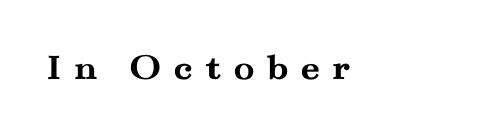
Look at the stroke-to-counter ratio: heavy, a bold. Examine the stroke ends and you'll spot serifs. The font's upright variant was chosen for this text. Rule under the text: the space is simply empty.
